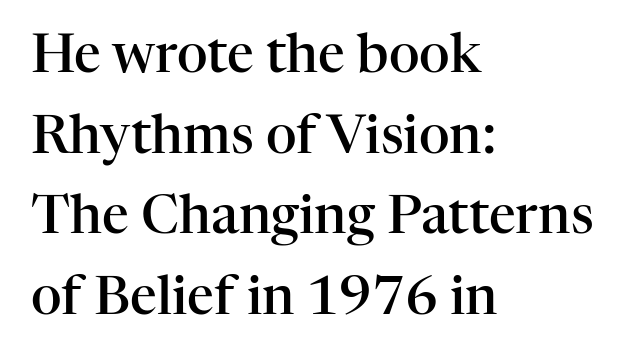
{"serif": "yes", "italic": "no", "bold": "semi", "weight": "semibold", "width": "normal", "stroke_contrast": "high", "x_height": "medium", "monospaced": "no", "underline": "no", "align": "left", "line_spacing": "normal", "line_spacing_ratio": 1.52, "letter_spacing": "normal", "letter_spacing_em": 0.0, "glyph_px": 53}
